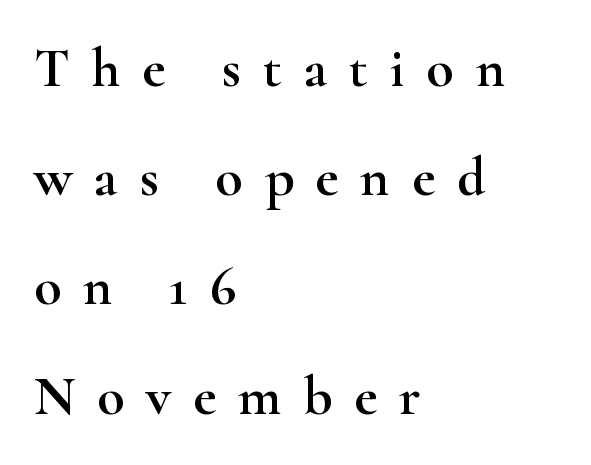
Q: Is the text italic (slanted)? A: No, it is upright.
Q: Is the typeface a serif or a sans-serif typeface? A: Serif.
Q: Is the text underlined? A: No.
Q: How is the paragraph aligned? A: Left-aligned.
Q: Is the spacing between letters normal or unusually wide? A: Unusually wide.
Q: Is the spacing between lines tight, normal or loose? A: Loose.
Q: Width (condensed, normal, or wide)? A: Wide.
Q: Stroke contrast? A: High.
Q: x-height? A: Small.
Q: Monospaced? A: No.
